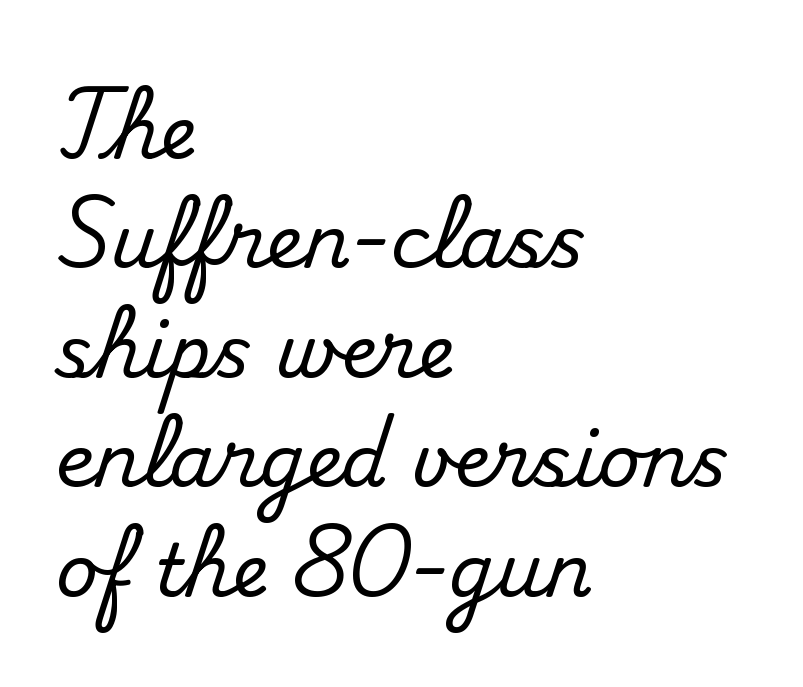
The image shows 73 px serif type; set left-aligned, normal line spacing (1.5x), normal letter spacing, not underlined; medium stroke contrast and a small x-height.
